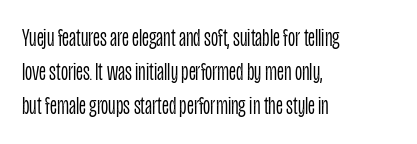
Q: Is the text bold? A: No.
Q: Is the text italic (slanted)? A: No, it is upright.
Q: Is the text underlined? A: No.
Q: How is the paragraph aligned? A: Left-aligned.
Q: Is the spacing between letters normal or unusually wide? A: Normal.
Q: Is the spacing between lines tight, normal or loose? A: Normal.
